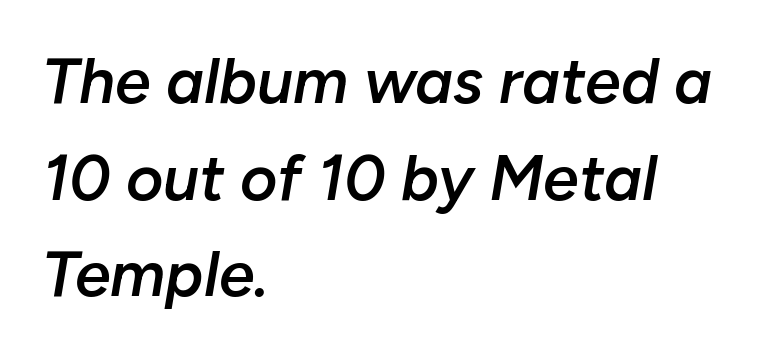
Notice how the passage keeps a crisp vertical edge on the left only. Here the designer chose a conventional face with non-uniform glyph widths. In terms of weight, the rendering is demibold, just under bold. Rule under the text: the space is simply empty. The rendering applies a slant to the glyphs.
